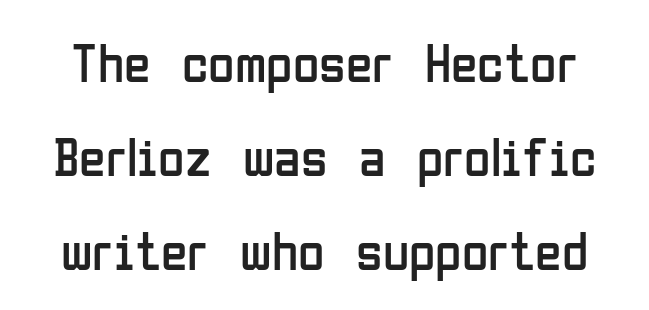
Every stem runs plumb, perpendicular to the baseline. In terms of letterform style, serifs are entirely absent. The typeface has the unassuming heft of standard copy or less. The type is set solid horizontally, with unmodified tracking. Clear beneath every line of the passage. You could not count columns in this text — the font is proportionally spaced.
